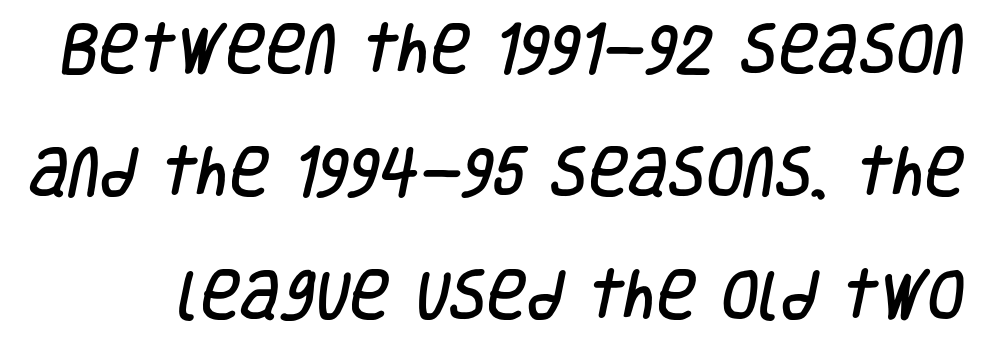
{"serif": "no", "width": "condensed", "stroke_contrast": "low", "x_height": "large", "monospaced": "no", "underline": "no", "line_spacing": "loose", "line_spacing_ratio": 2.24, "letter_spacing": "normal", "letter_spacing_em": 0.0, "glyph_px": 55}
